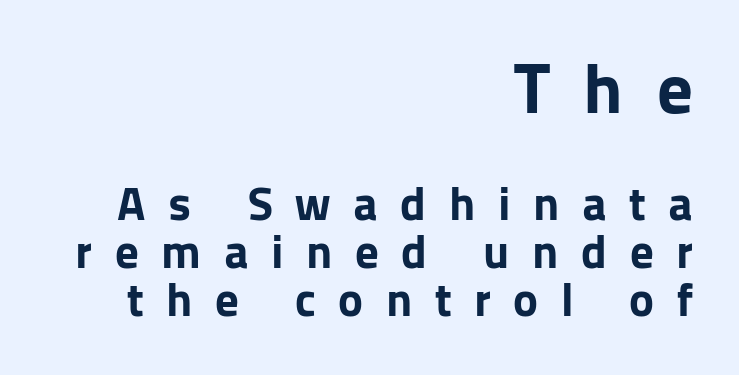
This sample uses expanded letter spacing, leaving extra air between glyphs. The passage shown is typeset with a sans-serif family. The typesetting leans heavy: a genuine bold. Alignment: flush right. The specimen omits any rule beneath the text block's lines.
